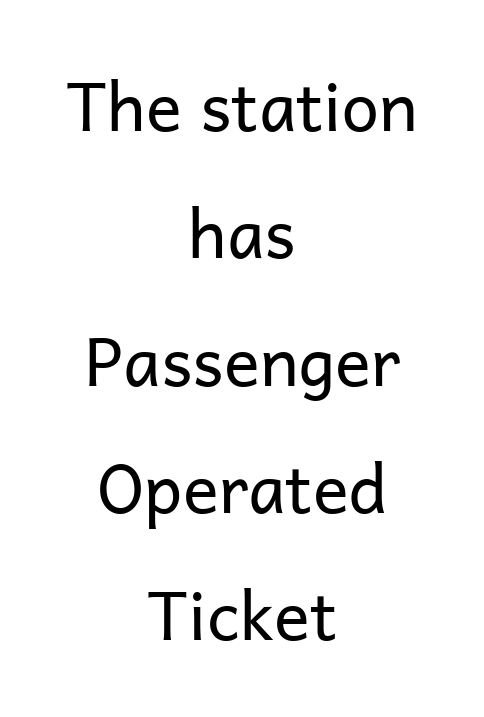
{"serif": "no", "italic": "no", "bold": "no", "weight": "regular", "width": "normal", "stroke_contrast": "low", "x_height": "medium", "monospaced": "no", "underline": "no", "align": "center", "line_spacing": "loose", "line_spacing_ratio": 1.9, "letter_spacing": "normal", "letter_spacing_em": 0.0, "glyph_px": 67}
